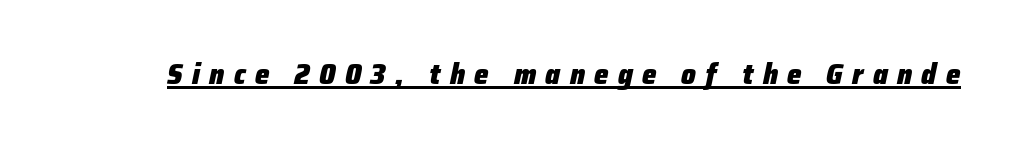
{"italic": "yes", "lean": "right", "slant_degrees": 12, "bold": "yes", "weight": "heavy", "width": "normal", "stroke_contrast": "low", "x_height": "medium", "monospaced": "no", "underline": "yes", "letter_spacing": "wide", "letter_spacing_em": 0.32, "glyph_px": 29}
